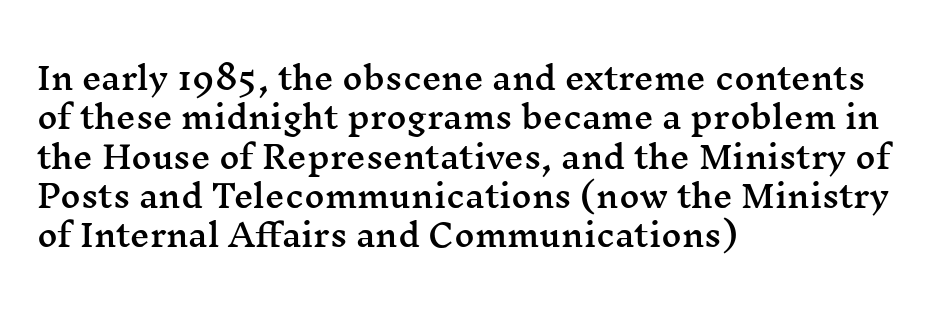
{"serif": "yes", "italic": "no", "width": "wide", "stroke_contrast": "medium", "x_height": "medium", "monospaced": "no", "underline": "no", "align": "left", "line_spacing": "normal", "line_spacing_ratio": 1.27, "letter_spacing": "normal", "letter_spacing_em": 0.0, "glyph_px": 31}
